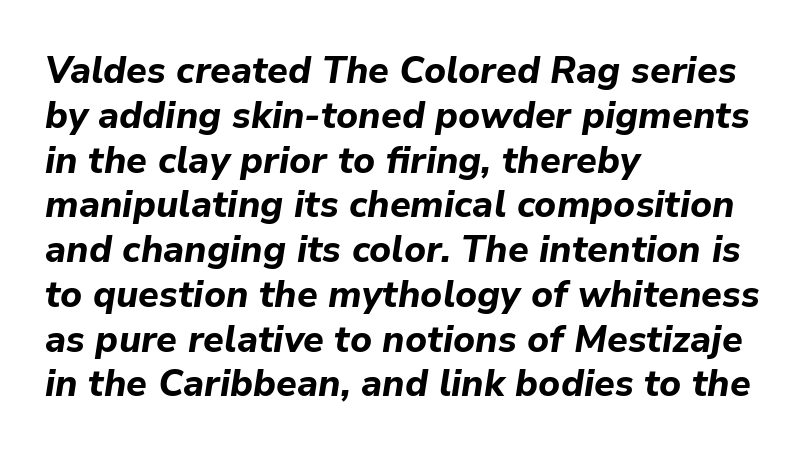
{"italic": "yes", "lean": "right", "slant_degrees": 9, "bold": "yes", "weight": "bold", "width": "normal", "stroke_contrast": "low", "x_height": "medium", "monospaced": "no", "underline": "no", "align": "left", "line_spacing_ratio": 1.21, "letter_spacing": "normal", "letter_spacing_em": 0.0, "glyph_px": 37}
